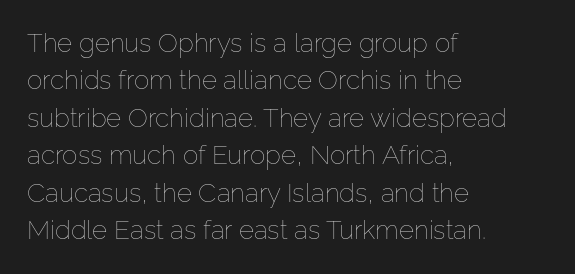
The image shows 26 px text type, upright; set left-aligned, normal line spacing (1.44x), normal letter spacing, not underlined.
